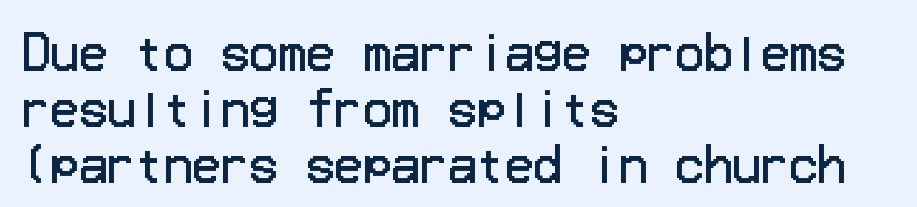
Q: Is the text bold? A: No.
Q: Is the text italic (slanted)? A: No, it is upright.
Q: Is the typeface a serif or a sans-serif typeface? A: Sans-serif.
Q: Is the text underlined? A: No.
Q: How is the paragraph aligned? A: Left-aligned.
Q: Is the spacing between letters normal or unusually wide? A: Normal.
Q: Width (condensed, normal, or wide)? A: Normal.
Q: Stroke contrast? A: Low.
Q: x-height? A: Medium.
